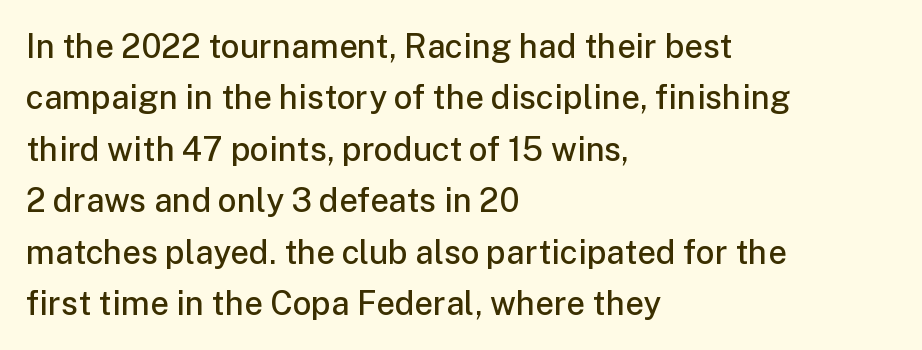
{"serif": "no", "italic": "no", "bold": "semi", "weight": "semibold", "width": "normal", "stroke_contrast": "low", "x_height": "medium", "monospaced": "no", "underline": "no", "align": "left", "line_spacing": "normal", "line_spacing_ratio": 1.56, "letter_spacing": "normal", "letter_spacing_em": 0.0, "glyph_px": 33}
